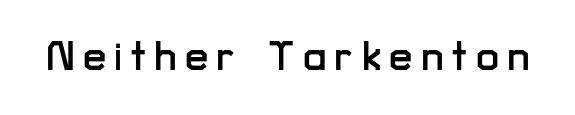
The image shows 42 px sans-serif type, upright; set not underlined; low stroke contrast and a medium x-height.
